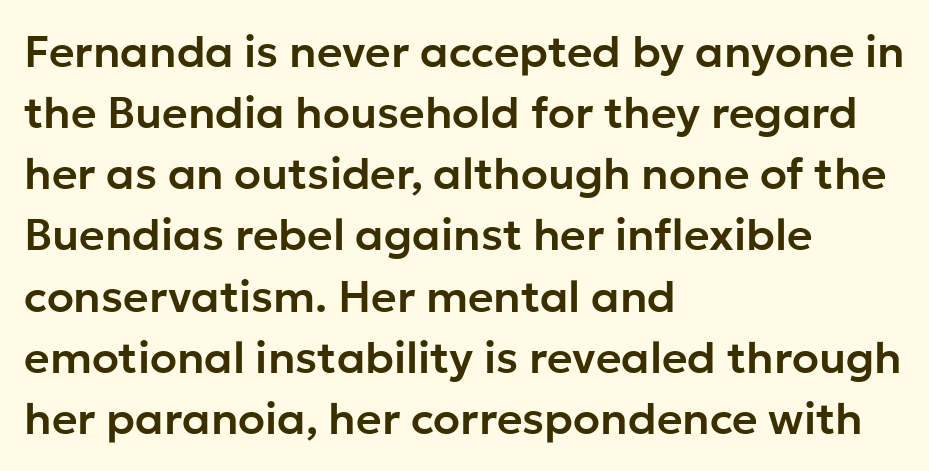
The image shows 44 px sans-serif type, upright; set left-aligned, normal line spacing (1.39x), normal letter spacing, not underlined; low stroke contrast and a medium x-height.
